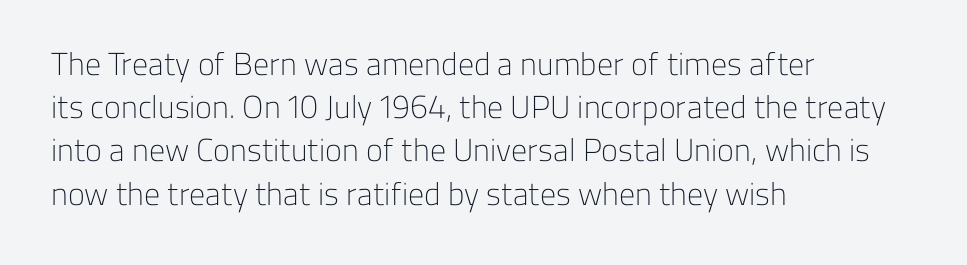
Ink coverage per letter is moderate at most. This sample uses a sans-serif face. This is the regular roman posture of the typeface. Just letters on the line, the space beneath them empty. Quick note: interline space is typical.
